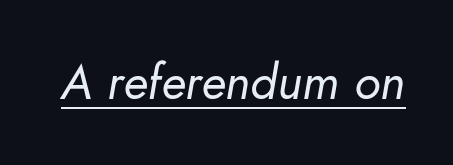
The face used here is proportionally spaced, like ordinary book or web type. Check the space under the baseline: a stroke is drawn there. Observe the lean: these are italic letterforms. Stroke thickness stays within the range of a standard reading face or lighter. This sample uses plain, unmodified letter spacing.
